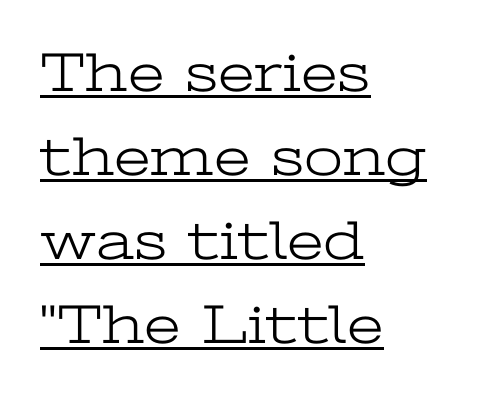
{"serif": "yes", "italic": "no", "bold": "no", "weight": "light", "width": "wide", "stroke_contrast": "low", "x_height": "medium", "monospaced": "no", "underline": "yes", "align": "left", "line_spacing": "normal", "line_spacing_ratio": 1.5, "letter_spacing": "normal", "letter_spacing_em": 0.0, "glyph_px": 56}
